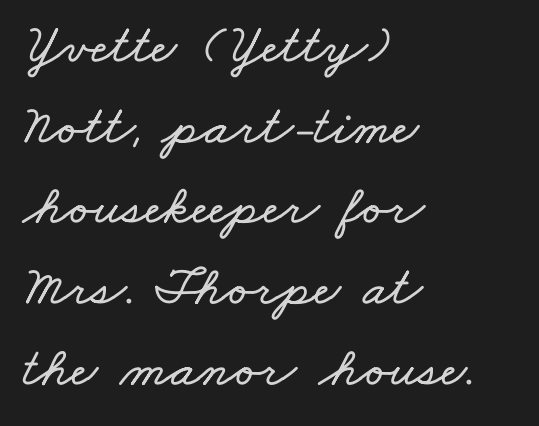
The image shows 56 px wide type; set left-aligned, normal line spacing (1.44x), normal letter spacing, not underlined; low stroke contrast and a small x-height.
